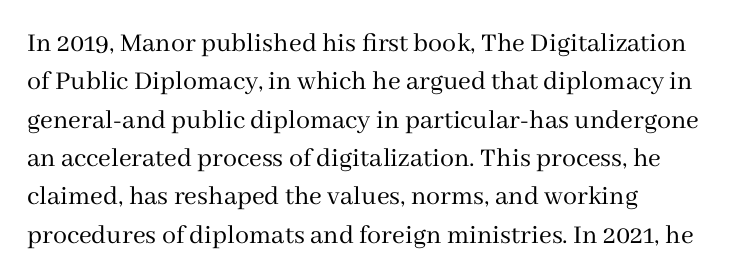
The image shows 28 px regular-weight serif type, upright; set left-aligned, normal line spacing (1.37x), normal letter spacing, not underlined; medium stroke contrast and a medium x-height.
